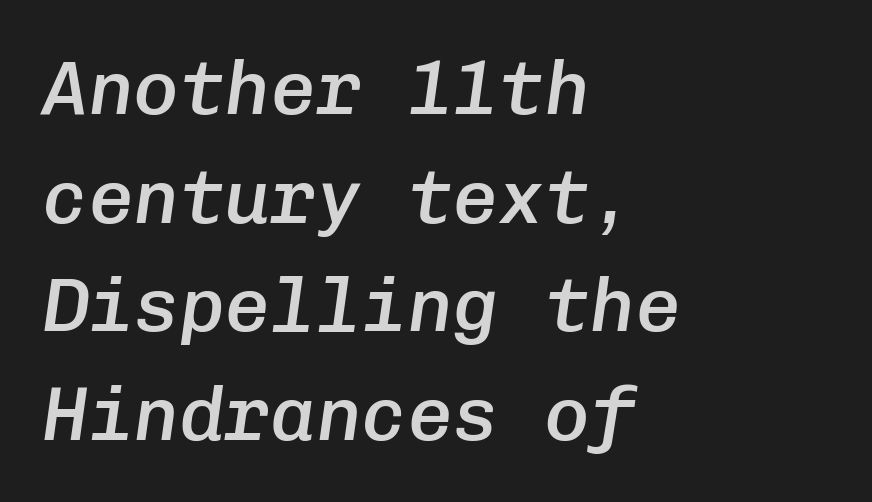
Q: Is the text bold? A: Semi-bold.
Q: Is the text italic (slanted)? A: Yes, it leans right by about 8 degrees.
Q: Is the text underlined? A: No.
Q: How is the paragraph aligned? A: Left-aligned.
Q: Is the spacing between letters normal or unusually wide? A: Normal.
Q: Is the spacing between lines tight, normal or loose? A: Normal.
Q: Width (condensed, normal, or wide)? A: Normal.
Q: Stroke contrast? A: Low.
Q: x-height? A: Medium.
Q: Monospaced? A: Yes.
